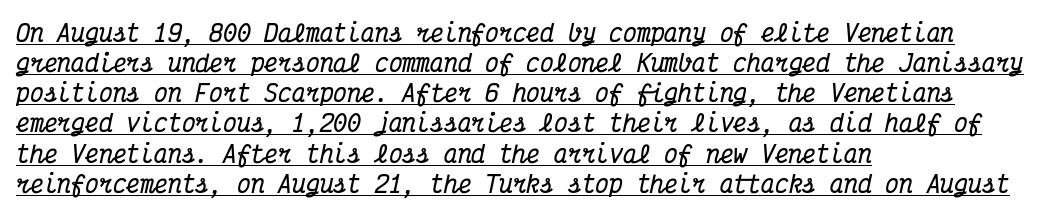
The image shows 23 px bold type, italic (leaning right); set left-aligned, normal line spacing (1.31x), normal letter spacing, underlined.
